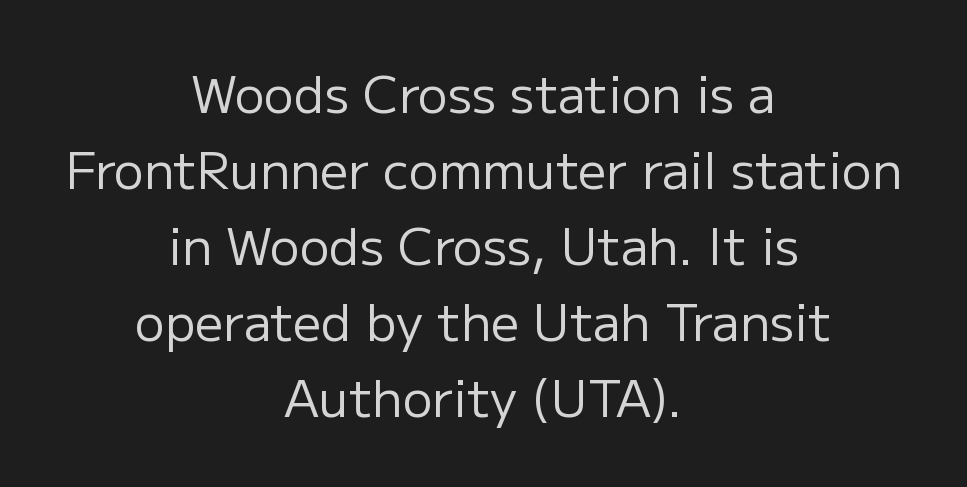
The image shows 50 px regular-weight sans-serif type, upright; set centered, normal line spacing (1.52x), normal letter spacing, not underlined; low stroke contrast and a medium x-height.
